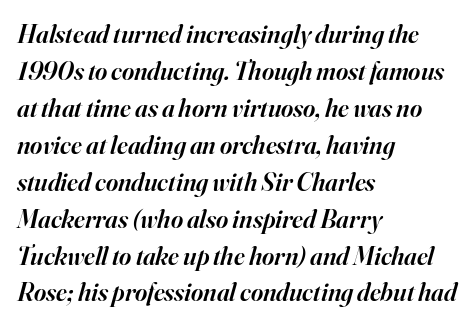
Q: Is the text bold? A: Semi-bold.
Q: Is the text italic (slanted)? A: Yes, it leans right by about 16 degrees.
Q: Is the text underlined? A: No.
Q: How is the paragraph aligned? A: Left-aligned.
Q: Is the spacing between letters normal or unusually wide? A: Normal.
Q: Is the spacing between lines tight, normal or loose? A: Normal.
